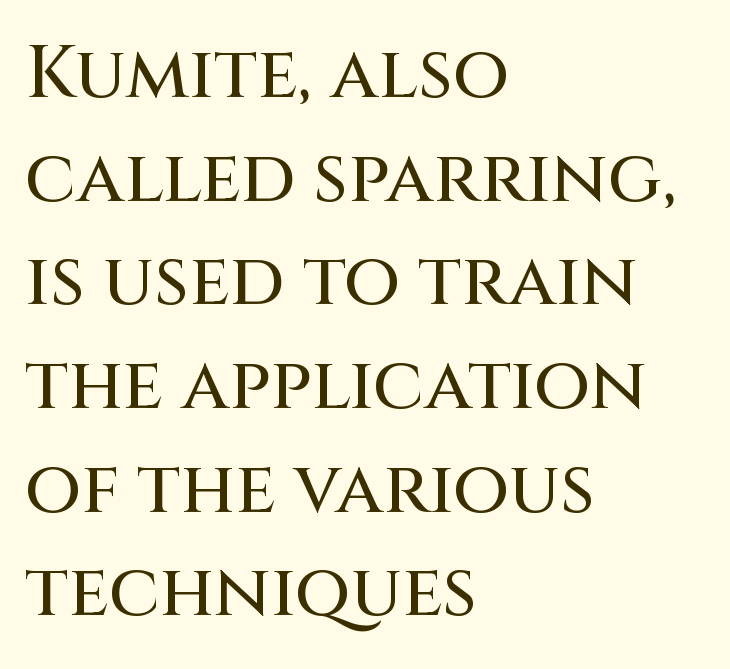
{"serif": "no", "italic": "no", "width": "normal", "stroke_contrast": "medium", "x_height": "large", "monospaced": "no", "underline": "no", "align": "left", "line_spacing": "normal", "line_spacing_ratio": 1.42, "letter_spacing": "normal", "letter_spacing_em": 0.0, "glyph_px": 73}
